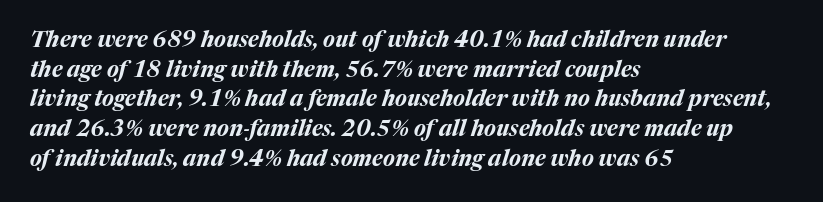
Quick note: underline off. Leading matches the norm, producing a regular column. Rendered with sloped, italic letterforms. In CSS terms this would be text-align: left. A dark, heavy texture on the line: the type is bold. The passage shown has conventional tracking throughout.
